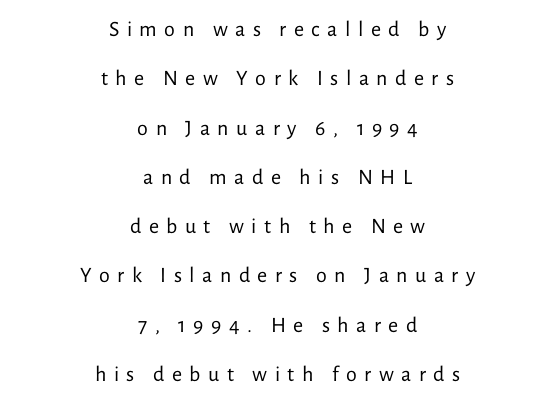
{"italic": "no", "bold": "no", "underline": "no", "align": "center", "line_spacing": "loose", "line_spacing_ratio": 2.24, "letter_spacing": "wide", "letter_spacing_em": 0.34, "glyph_px": 22}
